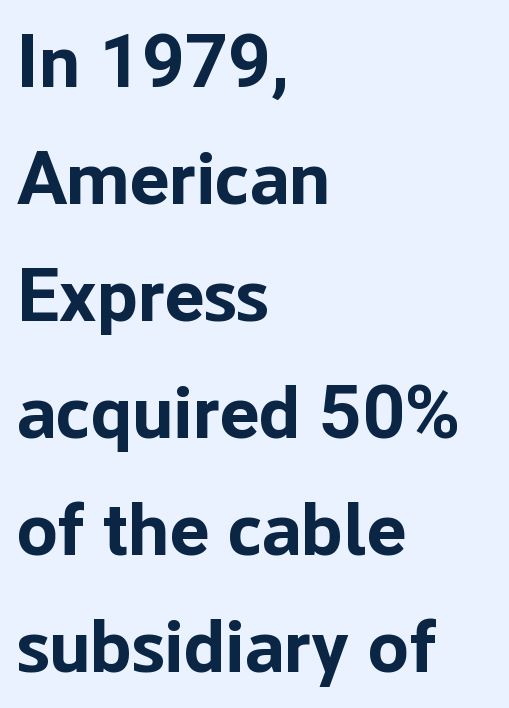
{"serif": "no", "italic": "no", "bold": "yes", "weight": "bold", "width": "normal", "stroke_contrast": "low", "x_height": "medium", "monospaced": "no", "underline": "no", "align": "left", "line_spacing": "normal", "line_spacing_ratio": 1.56, "letter_spacing": "normal", "letter_spacing_em": 0.0, "glyph_px": 75}
